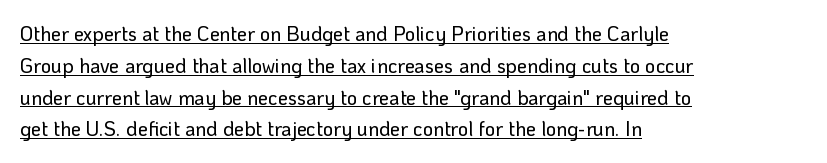
Q: Is the text italic (slanted)? A: No, it is upright.
Q: Is the text underlined? A: Yes.
Q: How is the paragraph aligned? A: Left-aligned.
Q: Is the spacing between letters normal or unusually wide? A: Normal.
Q: Is the spacing between lines tight, normal or loose? A: Normal.
